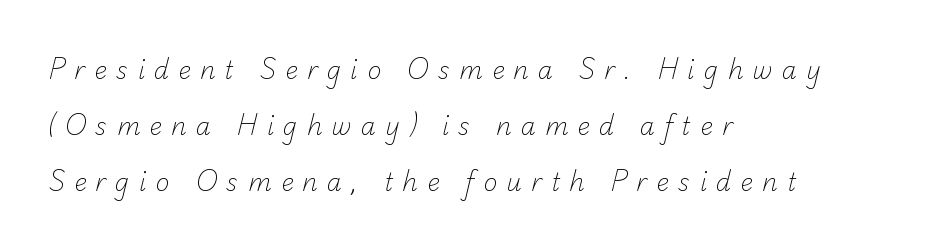
The image shows 24 px text type; set left-aligned, loose line spacing (2.33x), unusually wide letter spacing (+0.38 em), not underlined.
